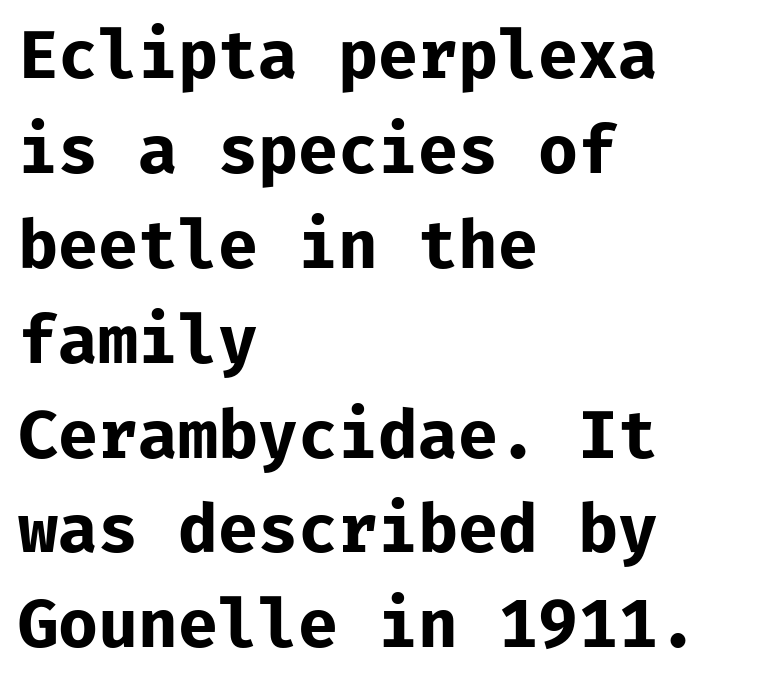
{"serif": "no", "italic": "no", "bold": "yes", "weight": "bold", "width": "normal", "stroke_contrast": "low", "x_height": "medium", "underline": "no", "align": "left", "line_spacing": "normal", "line_spacing_ratio": 1.46, "letter_spacing": "normal", "letter_spacing_em": 0.0, "glyph_px": 65}
